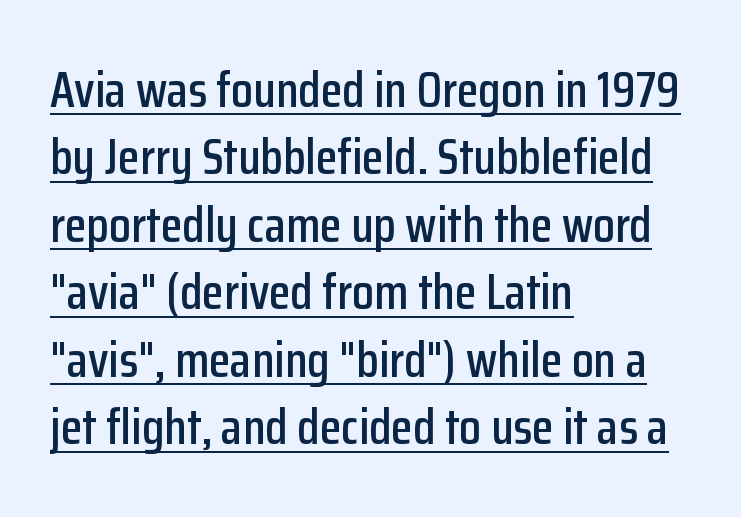
You could call the tracking neutral — neither tight nor loose. All the whitespace from short lines collects on the right. Glance below the letters and you will spot a drawn line. Do the characters align in a grid? No, the font is proportional. One glance says typical: line gaps are just what's usual.
